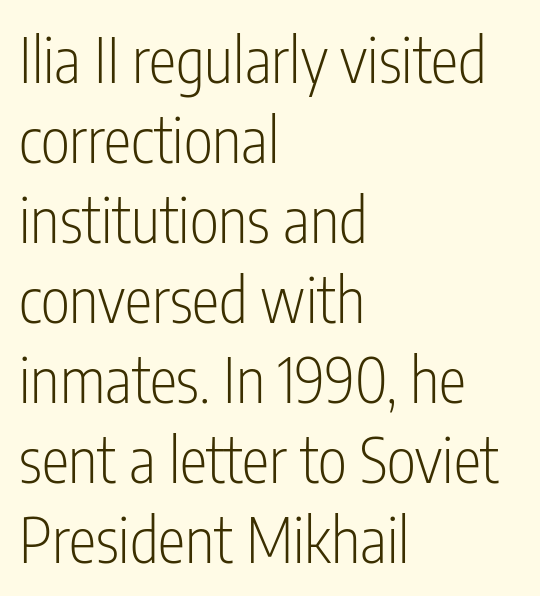
Q: Is the text bold? A: No.
Q: Is the text italic (slanted)? A: No, it is upright.
Q: Is the typeface a serif or a sans-serif typeface? A: Sans-serif.
Q: Is the text underlined? A: No.
Q: How is the paragraph aligned? A: Left-aligned.
Q: Is the spacing between letters normal or unusually wide? A: Normal.
Q: Is the spacing between lines tight, normal or loose? A: Normal.
Q: Width (condensed, normal, or wide)? A: Condensed.
Q: Stroke contrast? A: Low.
Q: x-height? A: Medium.
Q: Monospaced? A: No.
